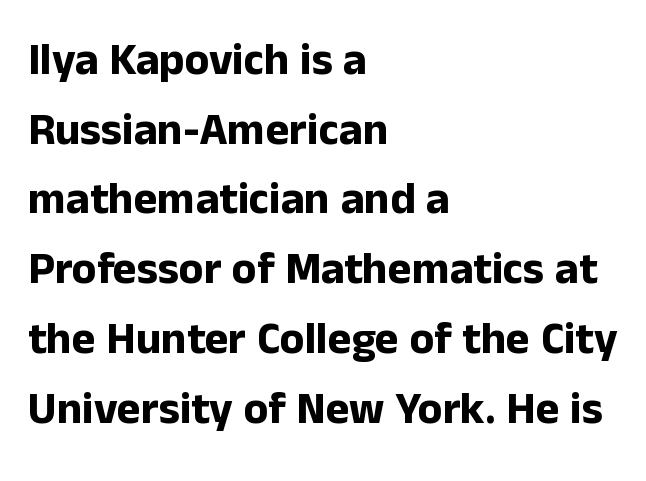
{"serif": "no", "italic": "no", "bold": "yes", "weight": "bold", "width": "normal", "stroke_contrast": "low", "x_height": "medium", "monospaced": "no", "underline": "no", "align": "left", "line_spacing": "normal", "line_spacing_ratio": 1.55, "letter_spacing": "normal", "letter_spacing_em": 0.0, "glyph_px": 45}
